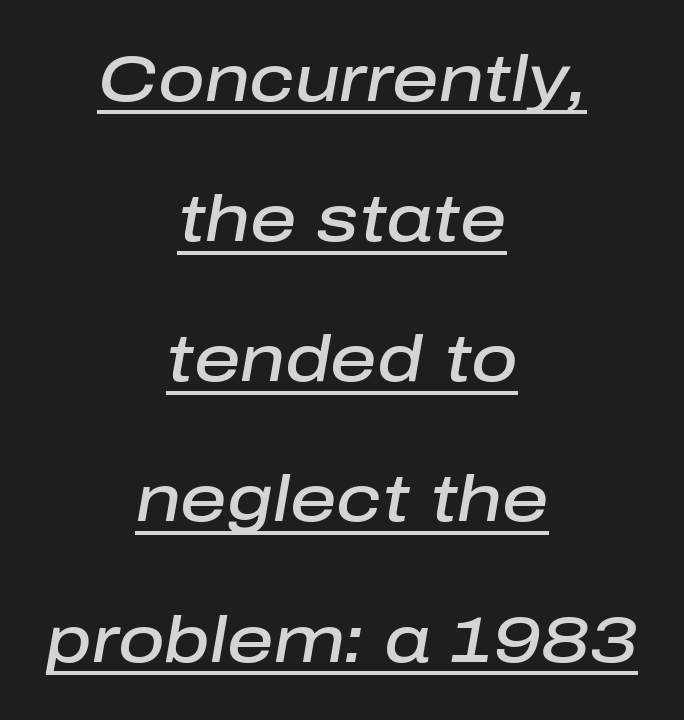
The image shows 64 px semibold type, italic (leaning right); set centered, loose line spacing (2.19x), normal letter spacing, underlined; low stroke contrast and a medium x-height.
